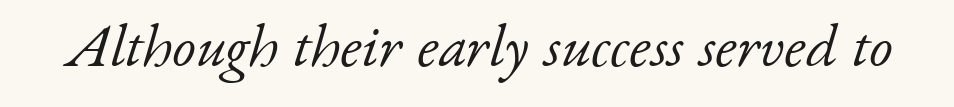
Looks like regular typesetting: each glyph gets only the width it needs. Clear beneath every line of the passage. The axis of the letterforms is tilted away from vertical. No heavy texture on the line: the type isn't bold.
